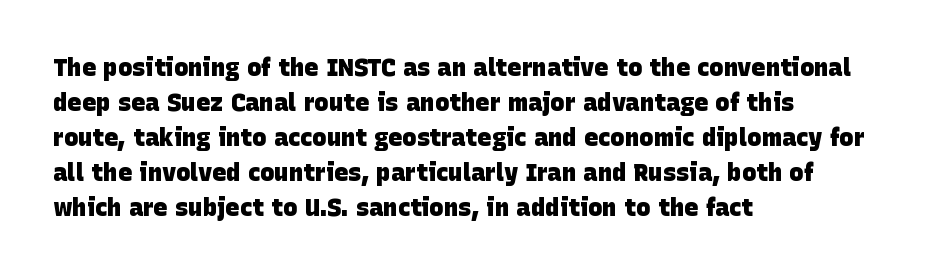
Q: Is the text bold? A: Yes.
Q: Is the text underlined? A: No.
Q: How is the paragraph aligned? A: Left-aligned.
Q: Is the spacing between letters normal or unusually wide? A: Normal.
Q: Is the spacing between lines tight, normal or loose? A: Normal.
